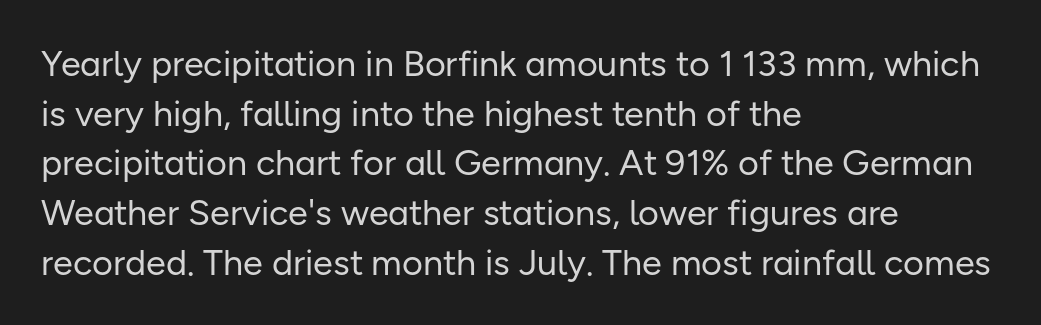
Q: Is the text bold? A: No.
Q: Is the text italic (slanted)? A: No, it is upright.
Q: Is the typeface a serif or a sans-serif typeface? A: Sans-serif.
Q: Is the text underlined? A: No.
Q: How is the paragraph aligned? A: Left-aligned.
Q: Is the spacing between letters normal or unusually wide? A: Normal.
Q: Is the spacing between lines tight, normal or loose? A: Normal.
Q: Width (condensed, normal, or wide)? A: Normal.
Q: Stroke contrast? A: Low.
Q: x-height? A: Medium.
Q: Monospaced? A: No.
